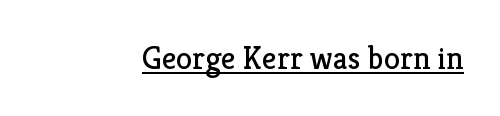
Q: Is the text bold? A: No.
Q: Is the text italic (slanted)? A: No, it is upright.
Q: Is the typeface a serif or a sans-serif typeface? A: Serif.
Q: Is the text underlined? A: Yes.
Q: Is the spacing between letters normal or unusually wide? A: Normal.
Q: Width (condensed, normal, or wide)? A: Normal.
Q: Stroke contrast? A: Low.
Q: x-height? A: Medium.
Q: Monospaced? A: No.
